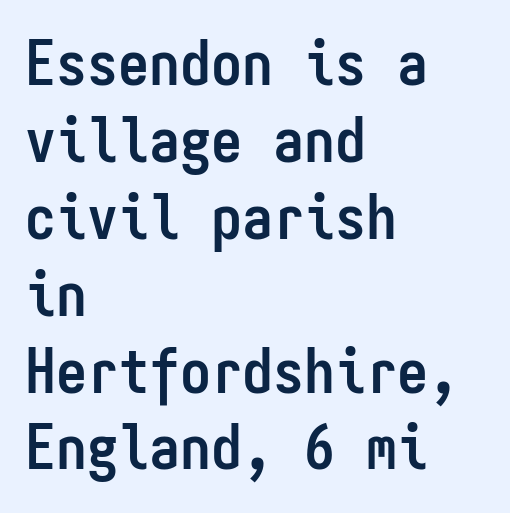
{"serif": "no", "italic": "no", "bold": "yes", "weight": "semibold", "width": "condensed", "stroke_contrast": "low", "x_height": "medium", "monospaced": "yes", "underline": "no", "align": "left", "line_spacing_ratio": 1.24, "letter_spacing": "normal", "letter_spacing_em": 0.0, "glyph_px": 62}
